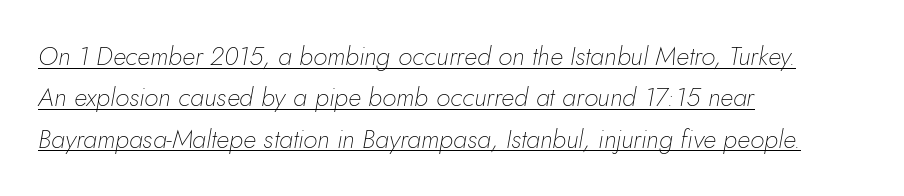
Q: Is the text bold? A: No.
Q: Is the text italic (slanted)? A: Yes, it leans right by about 10 degrees.
Q: Is the text underlined? A: Yes.
Q: How is the paragraph aligned? A: Left-aligned.
Q: Is the spacing between letters normal or unusually wide? A: Normal.
Q: Is the spacing between lines tight, normal or loose? A: Normal.
